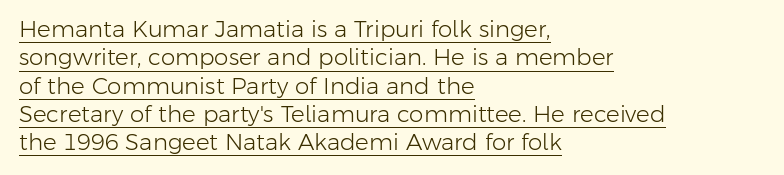
The image shows 23 px text type, upright; set left-aligned, line spacing 1.23x, normal letter spacing, underlined.
